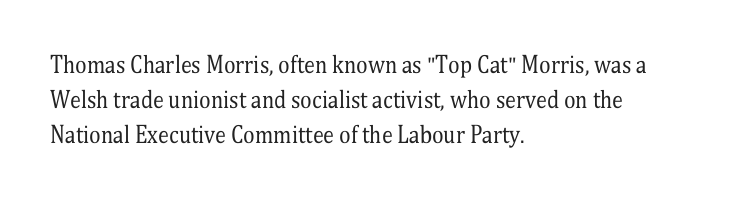
Q: Is the text bold? A: No.
Q: Is the text italic (slanted)? A: No, it is upright.
Q: Is the text underlined? A: No.
Q: How is the paragraph aligned? A: Left-aligned.
Q: Is the spacing between letters normal or unusually wide? A: Normal.
Q: Is the spacing between lines tight, normal or loose? A: Normal.
